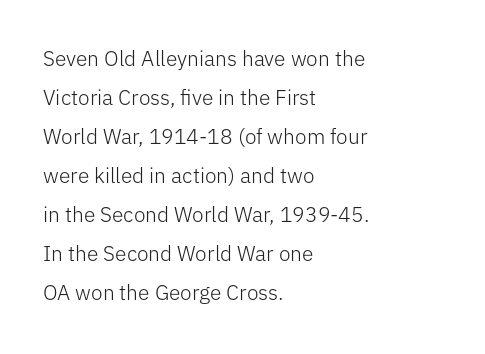
Q: Is the text bold? A: No.
Q: Is the text italic (slanted)? A: No, it is upright.
Q: Is the text underlined? A: No.
Q: How is the paragraph aligned? A: Left-aligned.
Q: Is the spacing between letters normal or unusually wide? A: Normal.
